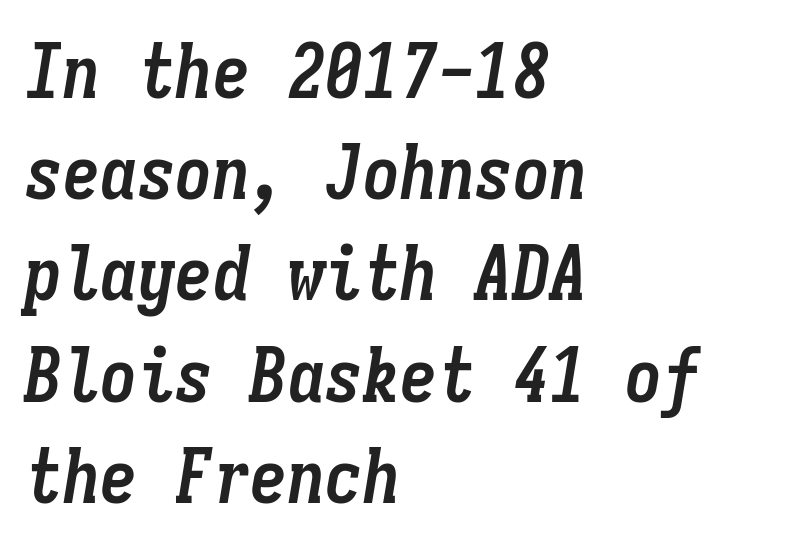
Q: Is the text bold? A: Yes.
Q: Is the text italic (slanted)? A: Yes, it leans right by about 9 degrees.
Q: Is the text underlined? A: No.
Q: How is the paragraph aligned? A: Left-aligned.
Q: Is the spacing between letters normal or unusually wide? A: Normal.
Q: Is the spacing between lines tight, normal or loose? A: Normal.
Q: Width (condensed, normal, or wide)? A: Condensed.
Q: Stroke contrast? A: Low.
Q: x-height? A: Medium.
Q: Monospaced? A: Yes.
